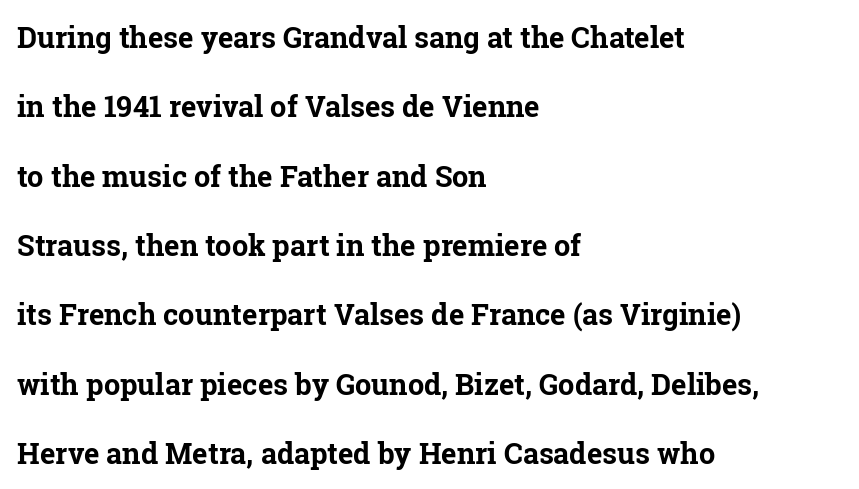
{"serif": "yes", "italic": "no", "bold": "yes", "weight": "bold", "width": "normal", "stroke_contrast": "low", "x_height": "medium", "monospaced": "no", "underline": "no", "align": "left", "line_spacing": "loose", "line_spacing_ratio": 2.39, "letter_spacing": "normal", "letter_spacing_em": 0.0, "glyph_px": 29}
